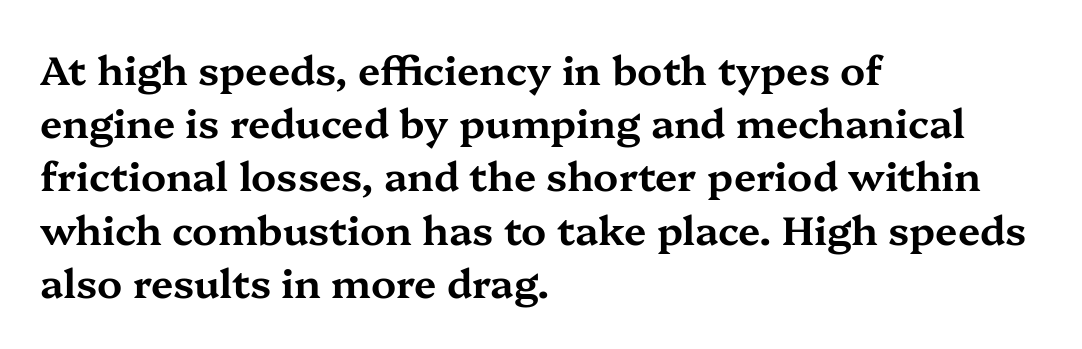
Q: Is the text italic (slanted)? A: No, it is upright.
Q: Is the typeface a serif or a sans-serif typeface? A: Serif.
Q: Is the text underlined? A: No.
Q: How is the paragraph aligned? A: Left-aligned.
Q: Is the spacing between letters normal or unusually wide? A: Normal.
Q: Is the spacing between lines tight, normal or loose? A: Normal.
Q: Width (condensed, normal, or wide)? A: Wide.
Q: Stroke contrast? A: Medium.
Q: x-height? A: Medium.
Q: Monospaced? A: No.
